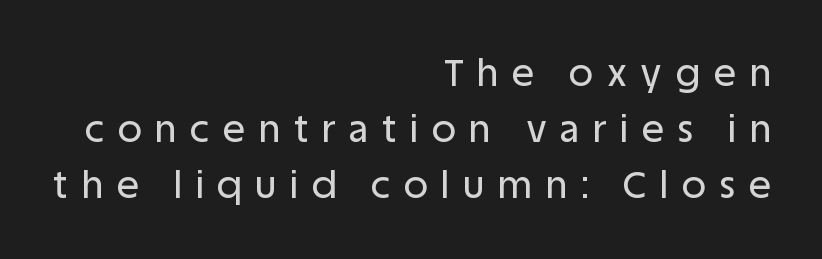
{"serif": "no", "italic": "no", "width": "normal", "stroke_contrast": "low", "x_height": "large", "monospaced": "no", "underline": "no", "align": "right", "line_spacing": "normal", "line_spacing_ratio": 1.52, "letter_spacing": "wide", "letter_spacing_em": 0.37, "glyph_px": 37}
